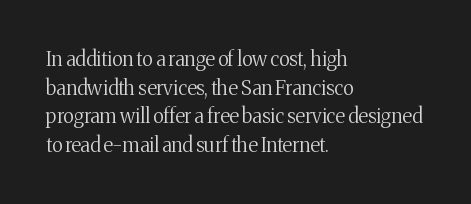
{"italic": "no", "bold": "no", "underline": "no", "align": "left", "line_spacing": "normal", "line_spacing_ratio": 1.43, "letter_spacing": "normal", "letter_spacing_em": 0.0, "glyph_px": 20}
